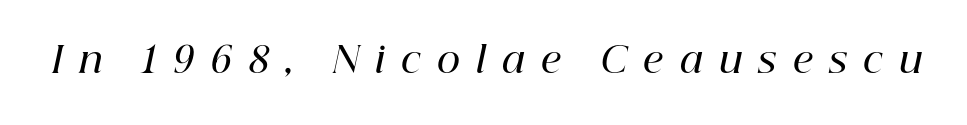
Descender tails drop into unmarked territory. Does the type have serifs? Yes, each stem ends in a small foot. Varying glyph widths throughout — classic text-font behaviour. The tracking reads as deliberately expanded to a designer's eye. Is the type slanted? Yes — the strokes lean at a clear angle.
